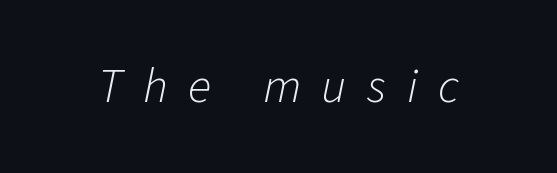
Weight: not bold — regular or lighter. Spacing between characters has been opened up far beyond the box default. There's an unmistakable incline to the writing here. Check under the words: just untouched page.
